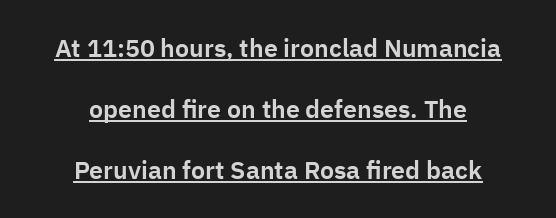
The image shows 25 px text type, upright; set centered, loose line spacing (2.45x), normal letter spacing, underlined.
